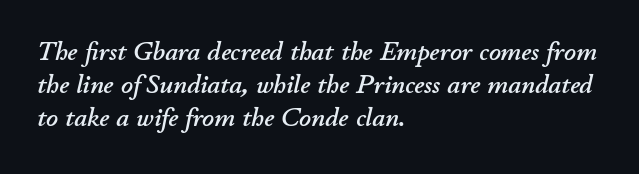
{"italic": "yes", "lean": "right", "slant_degrees": 11, "underline": "no", "align": "left", "line_spacing": "normal", "line_spacing_ratio": 1.26, "letter_spacing": "normal", "letter_spacing_em": 0.0, "glyph_px": 26}
